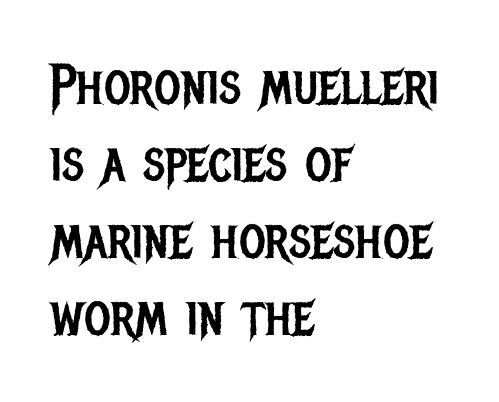
{"serif": "no", "italic": "no", "bold": "no", "weight": "regular", "width": "condensed", "stroke_contrast": "low", "x_height": "large", "monospaced": "no", "underline": "no", "align": "left", "line_spacing": "normal", "line_spacing_ratio": 1.35, "letter_spacing": "normal", "letter_spacing_em": 0.0, "glyph_px": 57}
